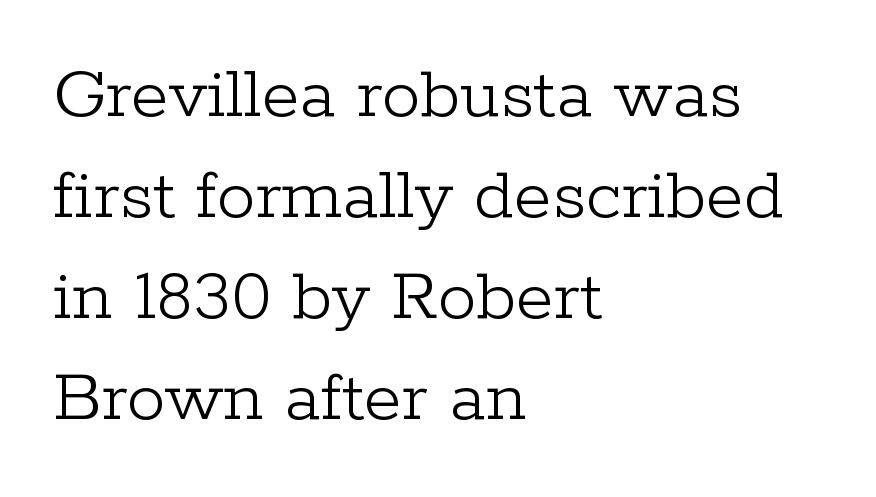
{"serif": "yes", "italic": "no", "bold": "no", "weight": "light", "width": "normal", "stroke_contrast": "low", "x_height": "medium", "monospaced": "no", "underline": "no", "align": "left", "line_spacing": "normal", "line_spacing_ratio": 1.31, "letter_spacing": "normal", "letter_spacing_em": 0.0, "glyph_px": 77}
